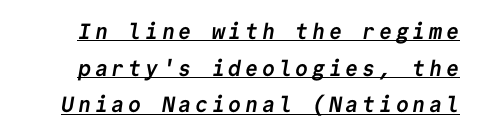
Every word sits above its own underline. How heavy is the stroke? Heavy — this is a bold. If you measured baseline to baseline, you'd find a middling distance.
